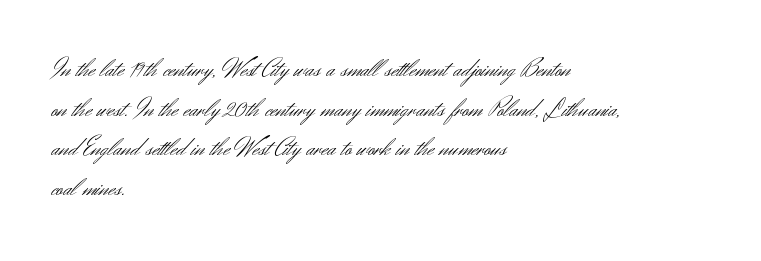
Q: Is the text bold? A: No.
Q: Is the text italic (slanted)? A: Yes.
Q: Is the text underlined? A: No.
Q: How is the paragraph aligned? A: Left-aligned.
Q: Is the spacing between letters normal or unusually wide? A: Normal.
Q: Is the spacing between lines tight, normal or loose? A: Normal.
